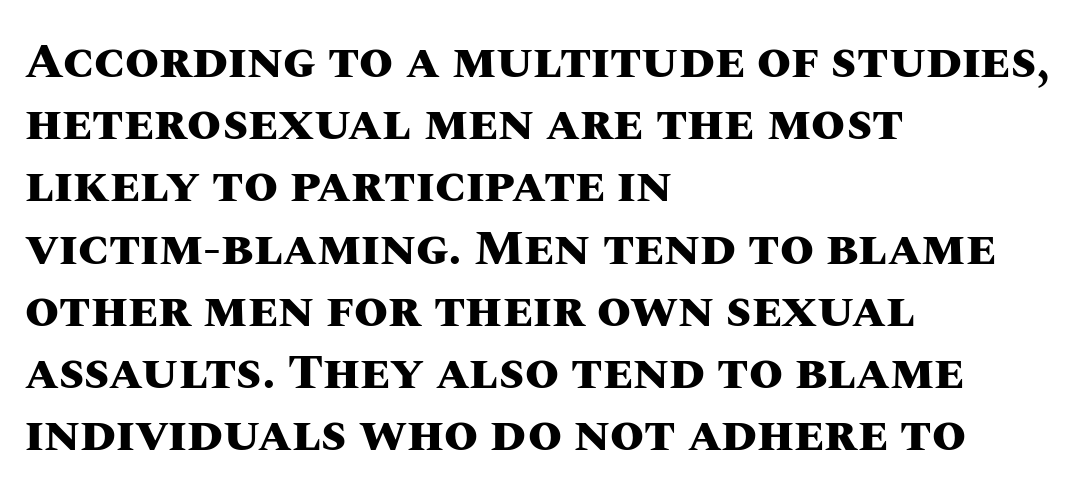
The glyphs are unaccompanied by any horizontal stroke below them. Think of a printed novel: that variable character pitch is what you see here. Every character sits straight up, as roman type does. The line-height multiplier appears to be the usual default. Teacher's note: observe the even left margin — that is flush-left alignment.
